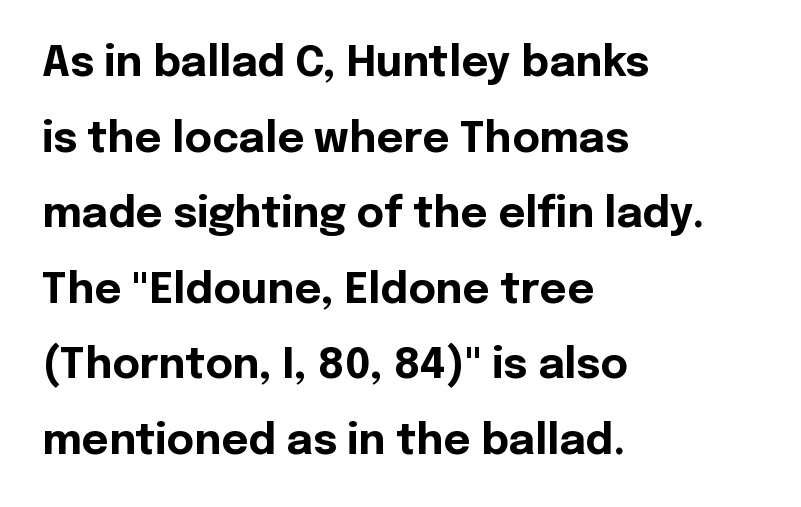
{"serif": "no", "italic": "no", "bold": "yes", "weight": "bold", "width": "normal", "x_height": "medium", "monospaced": "no", "underline": "no", "align": "left", "line_spacing_ratio": 1.8, "letter_spacing": "normal", "letter_spacing_em": 0.0, "glyph_px": 42}
